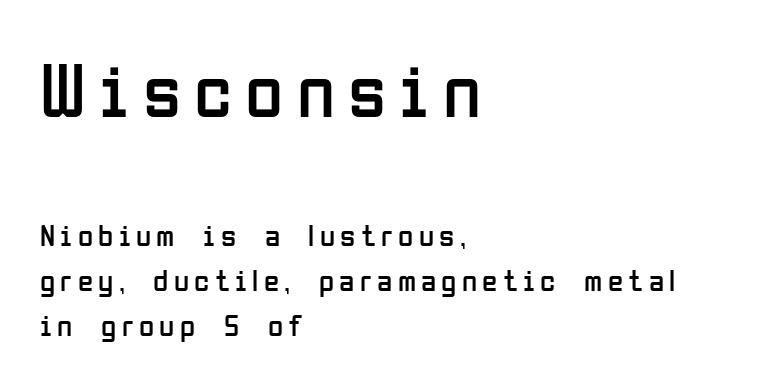
Vertical stems look standard width or narrower in stroke. A typesetter would call this proportional, since set widths differ per character. This is sans-serif lettering, the kind often seen on screens and signage. Type without underlining.
